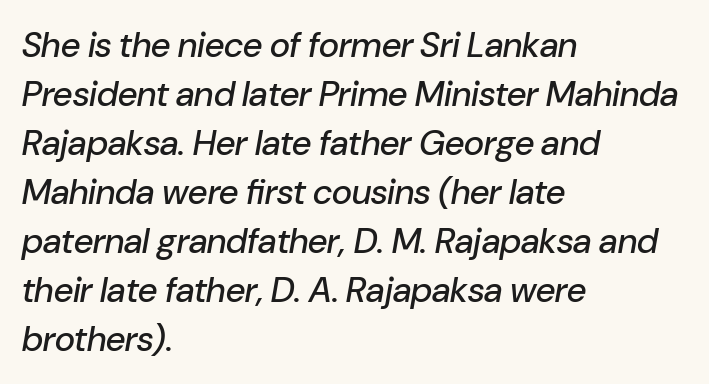
The image shows 35 px text type, italic (leaning right); set left-aligned, normal line spacing (1.4x), normal letter spacing, not underlined; low stroke contrast and a medium x-height.
